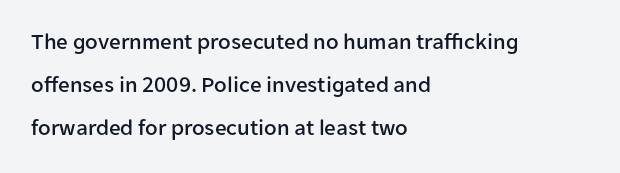
Underlining? Definitely not there. Nope, not italic — everything's standing straight. Standard letterfit; no display-style spreading of the glyphs. Which margin do the lines hug? The left one — the right edge is uneven.
